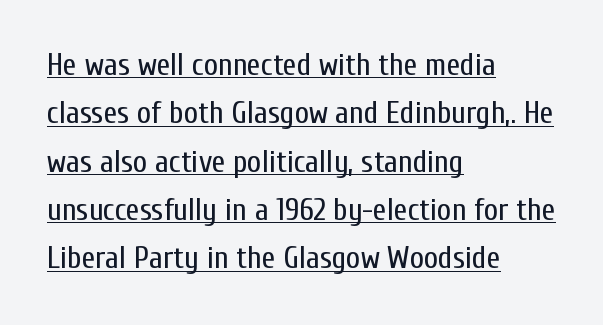
The image shows 31 px regular-weight, condensed sans-serif type, upright; set left-aligned, normal line spacing (1.56x), normal letter spacing, underlined; low stroke contrast and a medium x-height.
